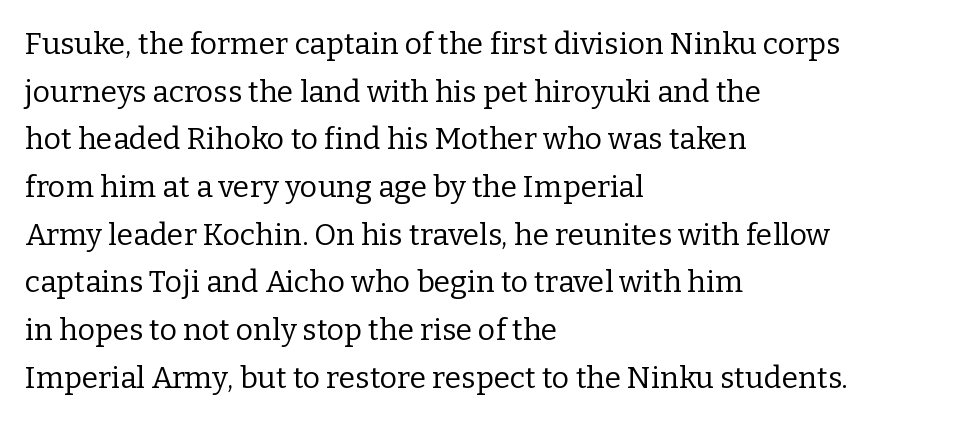
One glance says typical: line gaps are just what's usual. Visually the block forms a straight wall on the left and a jagged coastline on the right. Only glyphs here, with clear space below each row. Looks like regular typesetting: each glyph gets only the width it needs.
